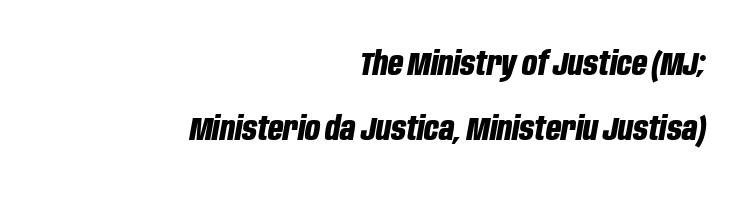
Q: Is the text bold? A: Yes.
Q: Is the text italic (slanted)? A: Yes, it leans right by about 10 degrees.
Q: Is the text underlined? A: No.
Q: How is the paragraph aligned? A: Right-aligned.
Q: Is the spacing between letters normal or unusually wide? A: Normal.
Q: Is the spacing between lines tight, normal or loose? A: Loose.
Q: Width (condensed, normal, or wide)? A: Condensed.
Q: Stroke contrast? A: Low.
Q: x-height? A: Large.
Q: Monospaced? A: No.
